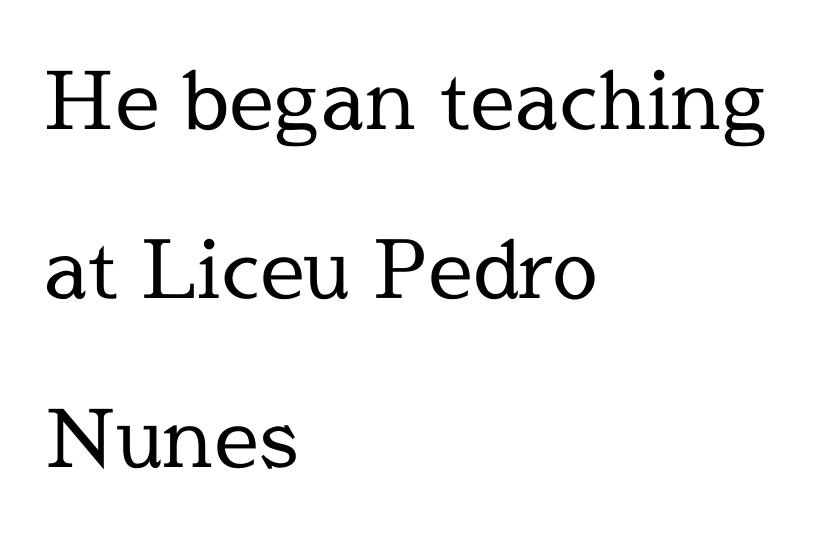
{"serif": "yes", "italic": "no", "bold": "no", "weight": "regular", "width": "normal", "x_height": "medium", "monospaced": "no", "underline": "no", "align": "left", "line_spacing": "loose", "line_spacing_ratio": 2.11, "letter_spacing": "normal", "letter_spacing_em": 0.0, "glyph_px": 80}
